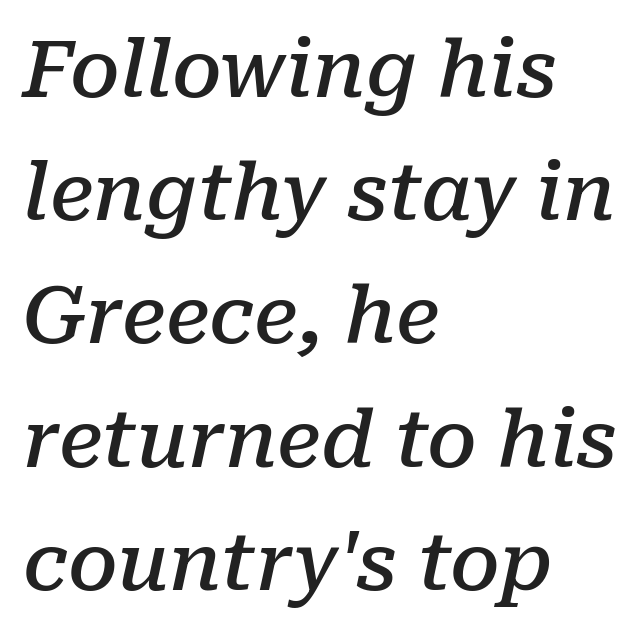
Typographically, this falls in the serif category. Line spacing here is normal. Compared with an ordinary text face, these strokes are moderately heavier — a semibold. Is this a fixed-width face? No — the glyphs have proportional, varying widths. Has an underline been added? It has not. This sample uses an oblique cut, with every glyph tilted off the vertical.
